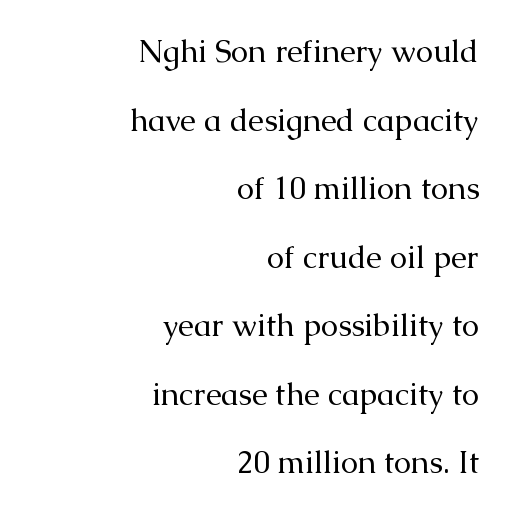
The image shows 31 px regular-weight serif type, upright; set right-aligned, loose line spacing (2.21x), normal letter spacing, not underlined; medium stroke contrast and a medium x-height.
